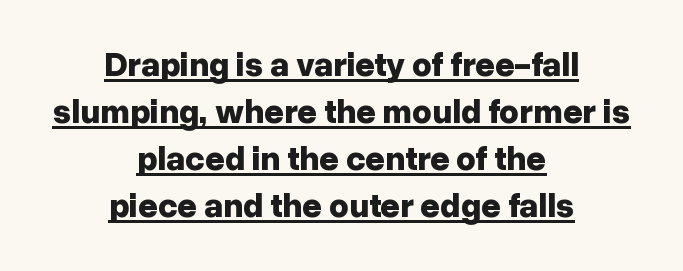
If you measured baseline to baseline, you'd find a middling distance. Think of a printed novel: that variable character pitch is what you see here. If you folded the block vertically in half, each line would mirror itself in length. Designer's note — italics off, roman on.
